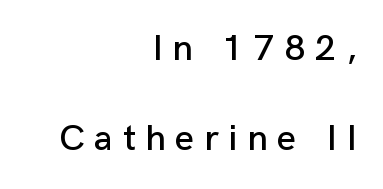
The passage shown is not underscored anywhere. This is the regular roman posture of the typeface. A typesetter would call this leading open, well beyond the default. Unlike a traditional serif, this face leaves its strokes unadorned. This rendering widens character spacing well past its baseline value.
